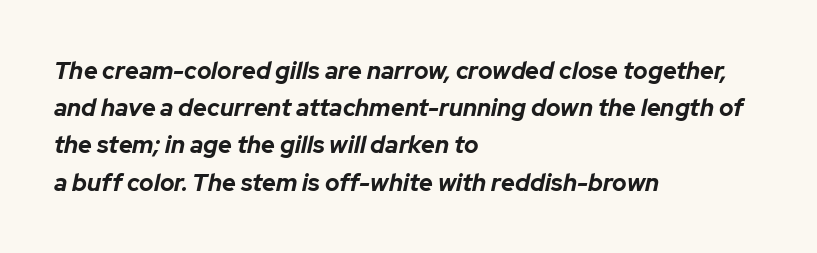
Q: Is the text bold? A: Yes.
Q: Is the text italic (slanted)? A: Yes, it leans right by about 12 degrees.
Q: Is the text underlined? A: No.
Q: How is the paragraph aligned? A: Left-aligned.
Q: Is the spacing between letters normal or unusually wide? A: Normal.
Q: Is the spacing between lines tight, normal or loose? A: Normal.
